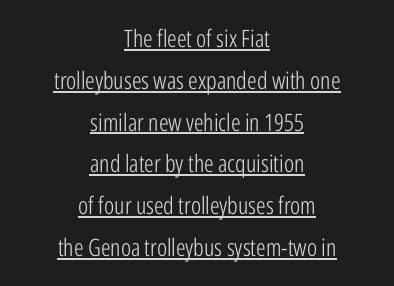
Centered paragraph, ragged on both sides. Upright lettering throughout. Students, note that the glyphs here touch the page at normal intervals. Weight: in the light-to-regular range. The glyphs are accompanied by a horizontal stroke just below them.
